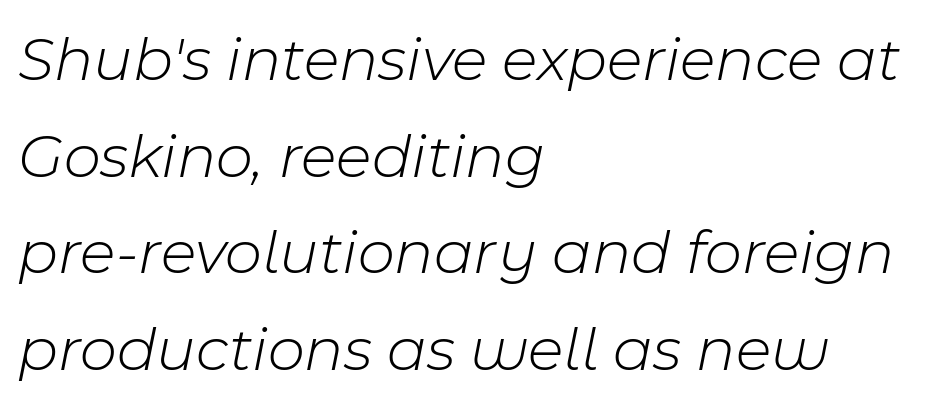
The image shows 64 px light type, italic (leaning right); set left-aligned, normal line spacing (1.51x), normal letter spacing, not underlined; low stroke contrast and a medium x-height.
